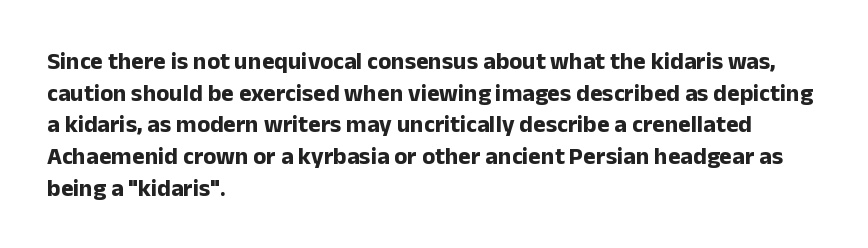
Q: Is the text bold? A: Yes.
Q: Is the text italic (slanted)? A: No, it is upright.
Q: Is the text underlined? A: No.
Q: How is the paragraph aligned? A: Left-aligned.
Q: Is the spacing between letters normal or unusually wide? A: Normal.
Q: Is the spacing between lines tight, normal or loose? A: Normal.
